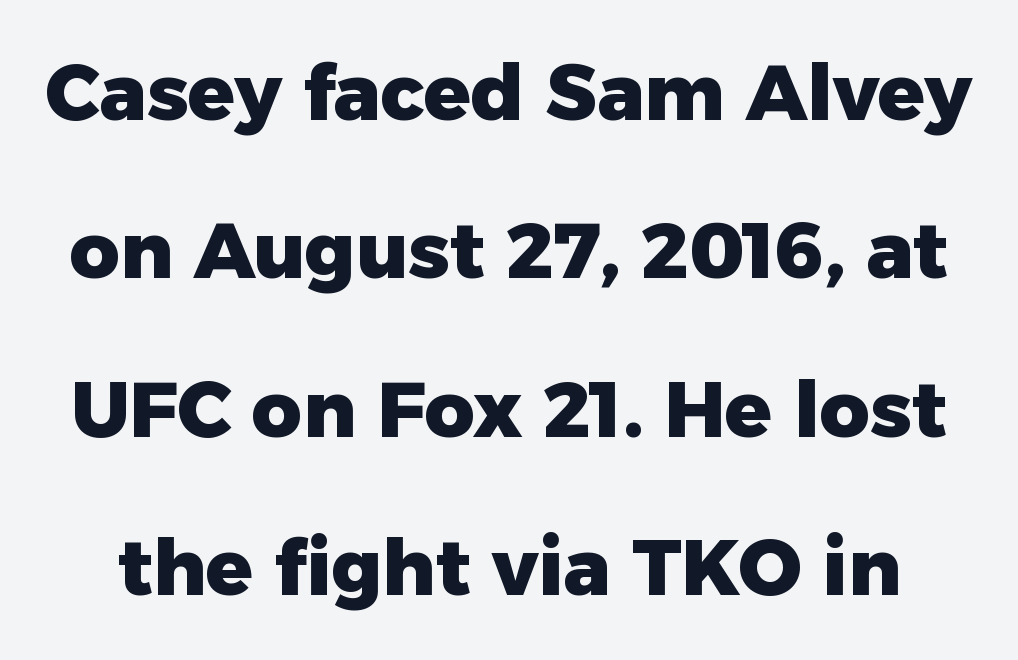
{"serif": "no", "italic": "no", "bold": "yes", "weight": "heavy", "width": "normal", "stroke_contrast": "low", "x_height": "medium", "monospaced": "no", "underline": "no", "line_spacing": "loose", "line_spacing_ratio": 2.03, "letter_spacing": "normal", "letter_spacing_em": 0.0, "glyph_px": 78}
